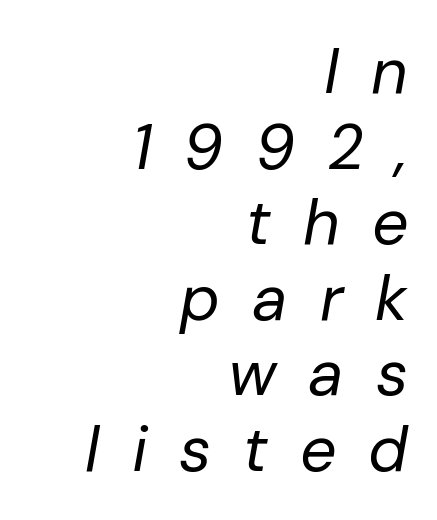
{"italic": "yes", "lean": "right", "slant_degrees": 10, "bold": "no", "weight": "regular", "width": "normal", "stroke_contrast": "low", "x_height": "medium", "monospaced": "no", "underline": "no", "align": "right", "line_spacing_ratio": 1.18, "letter_spacing": "wide", "letter_spacing_em": 0.5, "glyph_px": 64}
